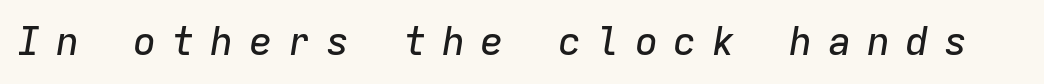
The horizontal fit of the characters is loose and conspicuously gappy. The face used here is monospaced, like something from a code editor. The string is rendered with underlining switched off. Observe the lean: these are italic letterforms.
